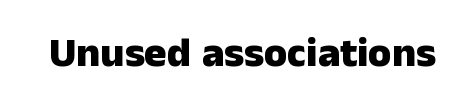
In terms of letterform style, serifs are entirely absent. Is this a fixed-width face? No — the glyphs have proportional, varying widths. Every letter is thick-stroked: bold, no question. The glyphs are unaccompanied by any horizontal stroke below them. The axis of the letterforms is exactly vertical. Students, note that the glyphs here touch the page at normal intervals.
